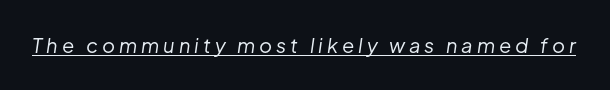
Q: Is the text bold? A: No.
Q: Is the text italic (slanted)? A: Yes, it leans right by about 8 degrees.
Q: Is the text underlined? A: Yes.
Q: Is the spacing between letters normal or unusually wide? A: Unusually wide.
